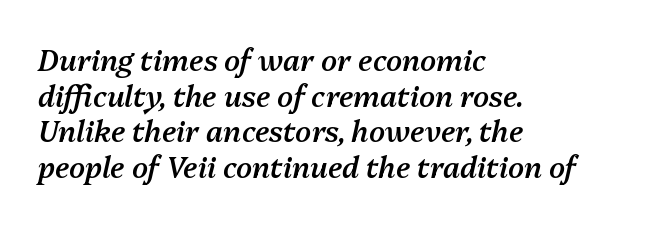
The image shows 29 px semibold type, italic (leaning right); set left-aligned, line spacing 1.23x, normal letter spacing, not underlined; medium stroke contrast and a medium x-height.
